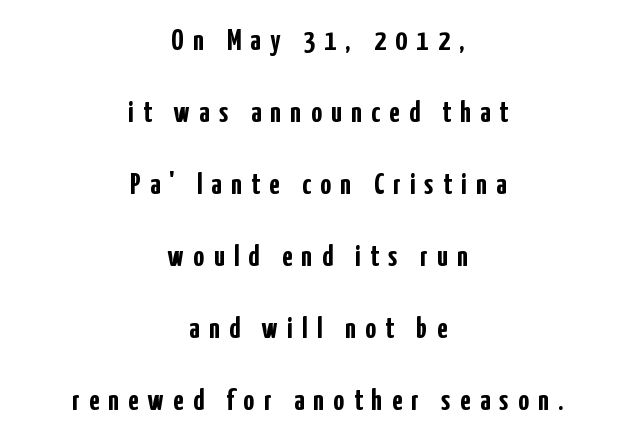
The whitespace from short lines is split evenly between both sides. Heft: maximum for text — a bold. Characters remain perfectly vertical along every line. Has an underline been added? It has not. You could only call the tracking loose — the letters float apart.
